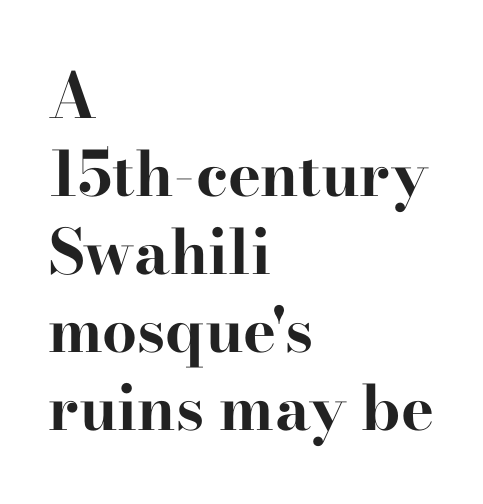
{"serif": "yes", "italic": "no", "bold": "yes", "weight": "bold", "width": "wide", "stroke_contrast": "high", "x_height": "small", "monospaced": "no", "underline": "no", "align": "left", "line_spacing": "normal", "line_spacing_ratio": 1.26, "letter_spacing": "normal", "letter_spacing_em": 0.0, "glyph_px": 62}
